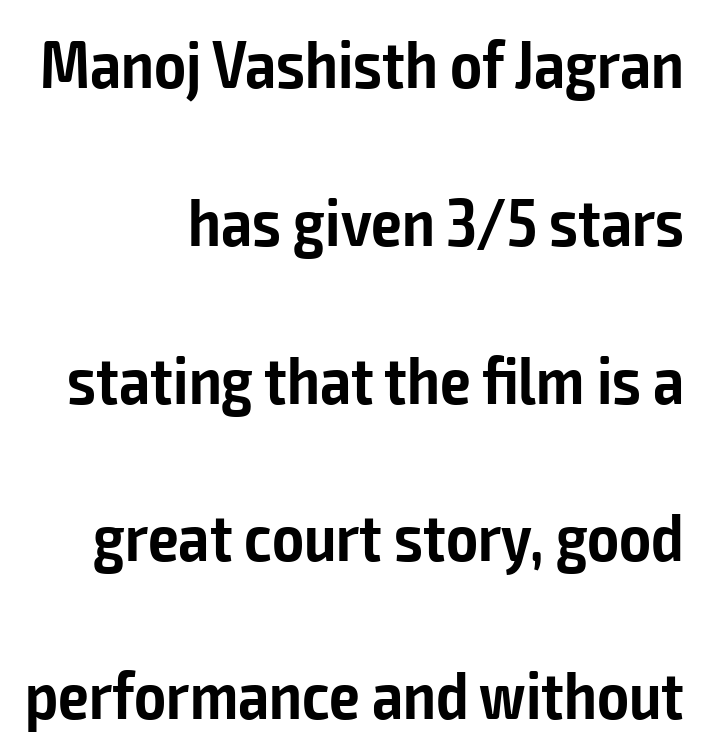
{"serif": "no", "italic": "no", "bold": "semi", "weight": "semibold", "width": "condensed", "stroke_contrast": "low", "x_height": "medium", "monospaced": "no", "underline": "no", "align": "right", "line_spacing": "loose", "line_spacing_ratio": 2.32, "letter_spacing": "normal", "letter_spacing_em": 0.0, "glyph_px": 68}
